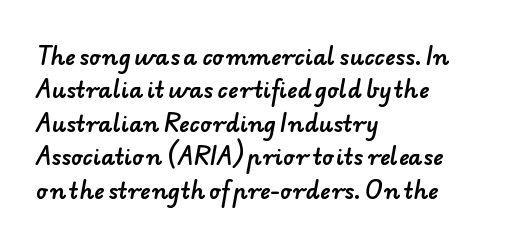
The image shows 22 px text type; set left-aligned, normal line spacing (1.52x), normal letter spacing, not underlined.
